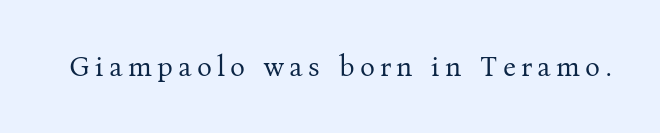
Q: Is the text bold? A: No.
Q: Is the text italic (slanted)? A: No, it is upright.
Q: Is the typeface a serif or a sans-serif typeface? A: Serif.
Q: Is the text underlined? A: No.
Q: Width (condensed, normal, or wide)? A: Normal.
Q: Stroke contrast? A: Medium.
Q: x-height? A: Medium.
Q: Monospaced? A: No.
